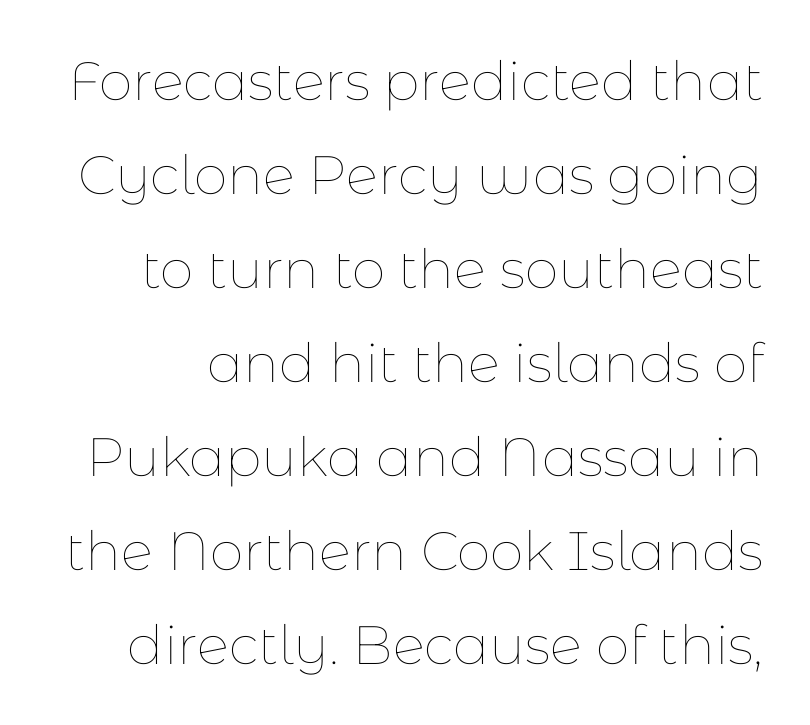
Nope, not italic — everything's standing straight. The letters sit at their default tracking, neither squeezed nor spread. The foot of each line stays bare and open. The rendering uses natural spacing where letterforms have individual widths.
